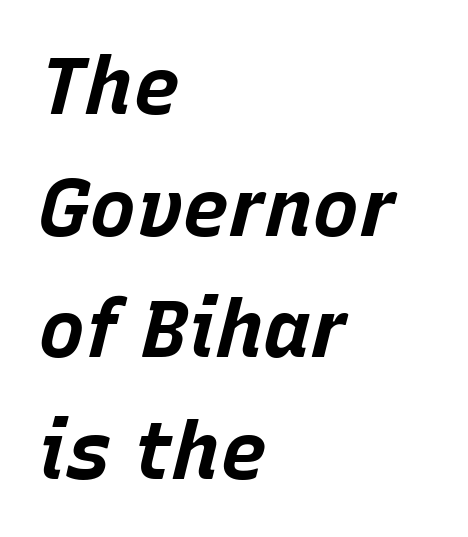
Q: Is the text bold? A: Yes.
Q: Is the text italic (slanted)? A: Yes, it leans right by about 15 degrees.
Q: Is the text underlined? A: No.
Q: How is the paragraph aligned? A: Left-aligned.
Q: Is the spacing between letters normal or unusually wide? A: Normal.
Q: Is the spacing between lines tight, normal or loose? A: Normal.
Q: Width (condensed, normal, or wide)? A: Normal.
Q: Stroke contrast? A: Low.
Q: x-height? A: Large.
Q: Monospaced? A: No.
